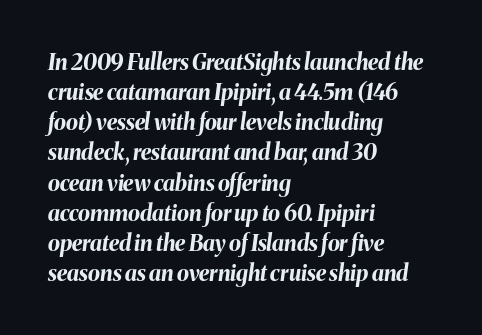
The image shows 22 px bold type, italic (leaning right); set left-aligned, normal line spacing (1.37x), normal letter spacing, not underlined.
